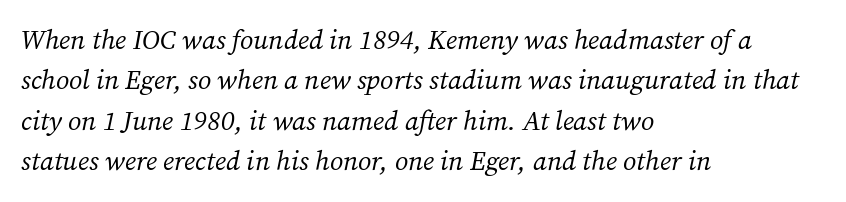
The image shows 27 px text type, italic (leaning right); set left-aligned, normal line spacing (1.5x), normal letter spacing, not underlined.
